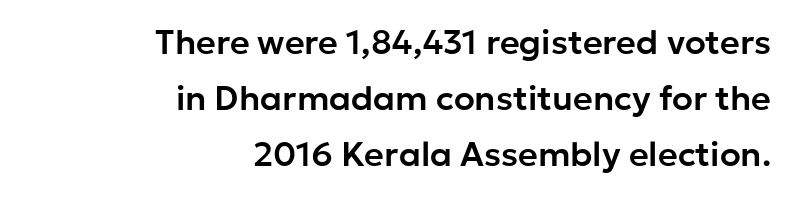
Q: Is the text italic (slanted)? A: No, it is upright.
Q: Is the typeface a serif or a sans-serif typeface? A: Sans-serif.
Q: Is the text underlined? A: No.
Q: How is the paragraph aligned? A: Right-aligned.
Q: Is the spacing between letters normal or unusually wide? A: Normal.
Q: Is the spacing between lines tight, normal or loose? A: Normal.
Q: Width (condensed, normal, or wide)? A: Normal.
Q: Stroke contrast? A: Low.
Q: x-height? A: Medium.
Q: Monospaced? A: No.
